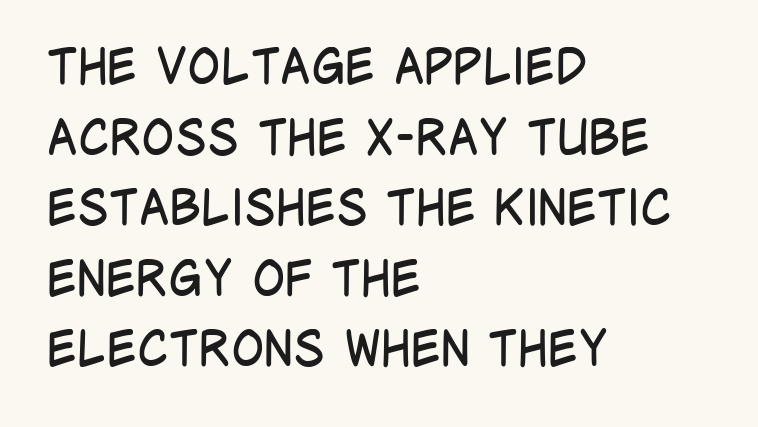
{"serif": "no", "italic": "no", "bold": "no", "weight": "regular", "width": "condensed", "stroke_contrast": "low", "x_height": "large", "monospaced": "no", "underline": "no", "align": "left", "line_spacing": "normal", "line_spacing_ratio": 1.44, "letter_spacing": "normal", "letter_spacing_em": 0.0, "glyph_px": 49}
